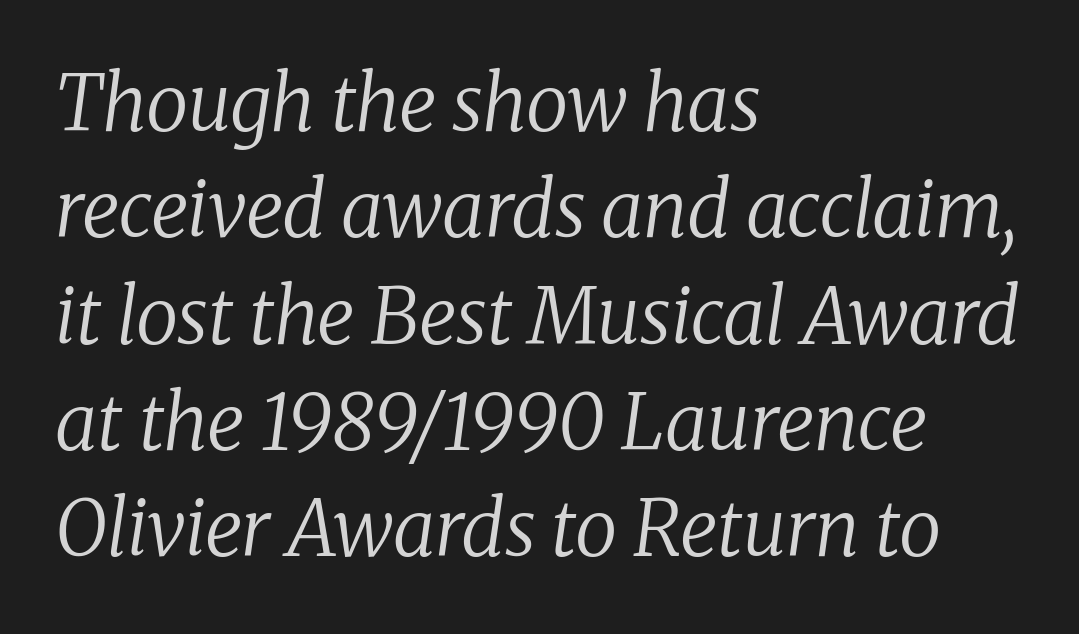
Looks like regular typesetting: each glyph gets only the width it needs. The words here are not underlined. Nobody touched the tracking dial on this one. The glyphs look as if they've been sheared to an angle. The passage shown is not bold in any degree. Regarding serifs, this sample has them.
